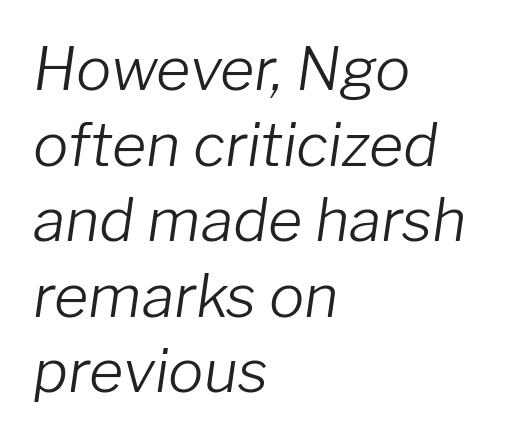
Q: Is the text bold? A: No.
Q: Is the text italic (slanted)? A: Yes, it leans right by about 8 degrees.
Q: Is the text underlined? A: No.
Q: How is the paragraph aligned? A: Left-aligned.
Q: Is the spacing between letters normal or unusually wide? A: Normal.
Q: Is the spacing between lines tight, normal or loose? A: Normal.
Q: Width (condensed, normal, or wide)? A: Normal.
Q: Stroke contrast? A: Low.
Q: x-height? A: Medium.
Q: Monospaced? A: No.
